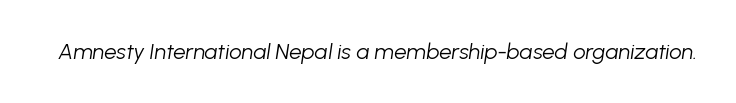
{"italic": "yes", "lean": "right", "slant_degrees": 8, "bold": "no", "underline": "no", "letter_spacing": "normal", "letter_spacing_em": 0.0, "glyph_px": 22}
